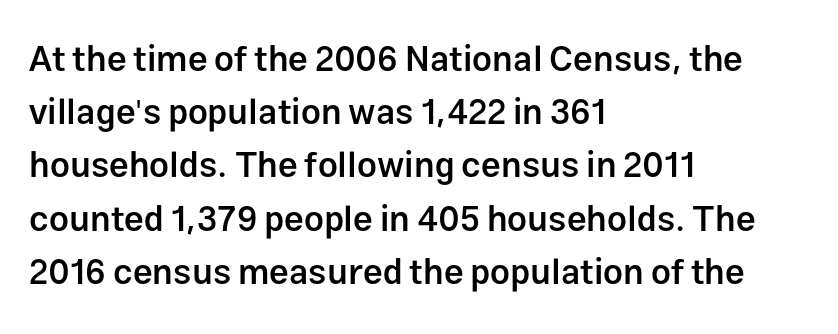
{"serif": "no", "italic": "no", "bold": "semi", "weight": "semibold", "width": "normal", "stroke_contrast": "low", "x_height": "medium", "monospaced": "no", "underline": "no", "align": "left", "line_spacing": "normal", "line_spacing_ratio": 1.52, "letter_spacing": "normal", "letter_spacing_em": 0.0, "glyph_px": 35}
